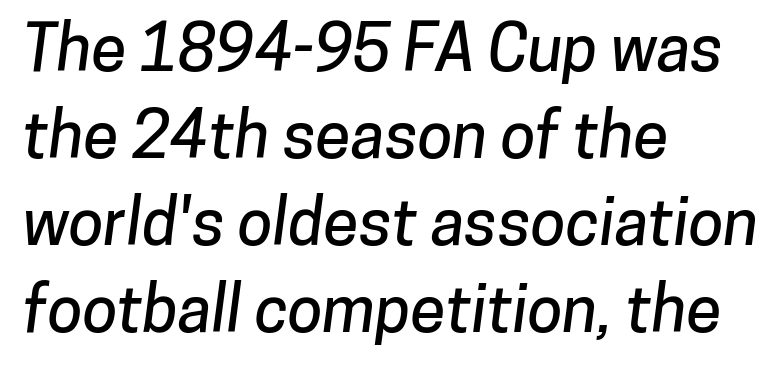
A typesetter would call this proportional, since set widths differ per character. Note: no serifs on the glyphs. Reading down the block, your eye returns to a fixed left position each line. Words appear dense and cohesive because spacing is normal.
